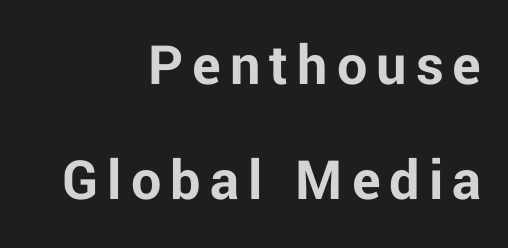
{"serif": "no", "italic": "no", "bold": "yes", "weight": "bold", "width": "normal", "stroke_contrast": "low", "x_height": "medium", "monospaced": "no", "underline": "no", "align": "right", "line_spacing": "loose", "line_spacing_ratio": 1.91, "glyph_px": 60}
